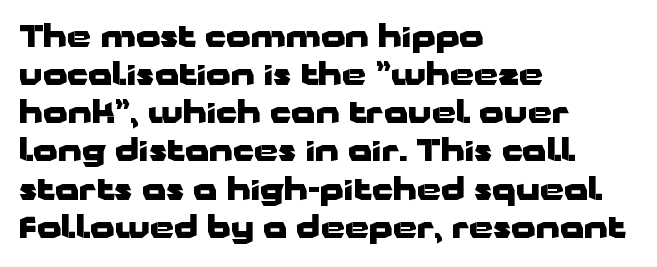
{"serif": "no", "italic": "no", "bold": "yes", "weight": "heavy", "width": "wide", "stroke_contrast": "low", "x_height": "medium", "monospaced": "no", "underline": "no", "align": "left", "line_spacing_ratio": 1.23, "letter_spacing": "normal", "letter_spacing_em": 0.0, "glyph_px": 31}
